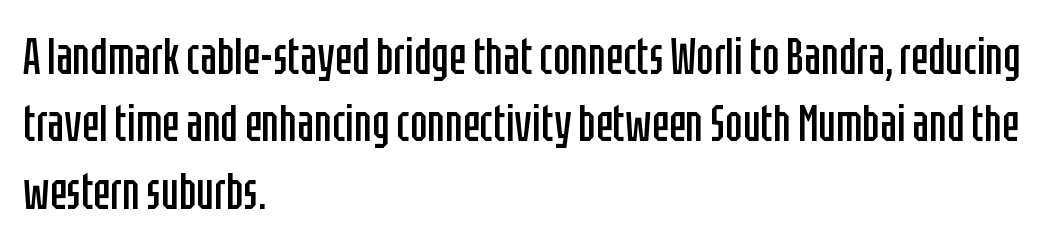
The image shows 51 px regular-weight, condensed sans-serif type, upright; set left-aligned, normal line spacing (1.32x), normal letter spacing, not underlined; low stroke contrast and a large x-height.
